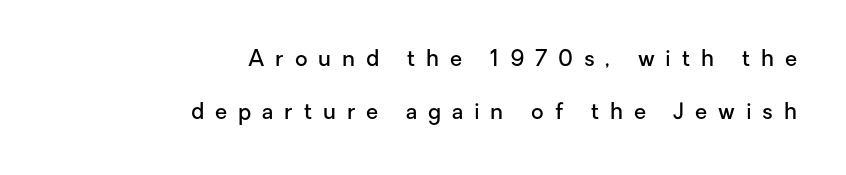
{"italic": "no", "bold": "semi", "underline": "no", "align": "right", "line_spacing": "loose", "line_spacing_ratio": 2.41, "letter_spacing": "wide", "letter_spacing_em": 0.5, "glyph_px": 22}
